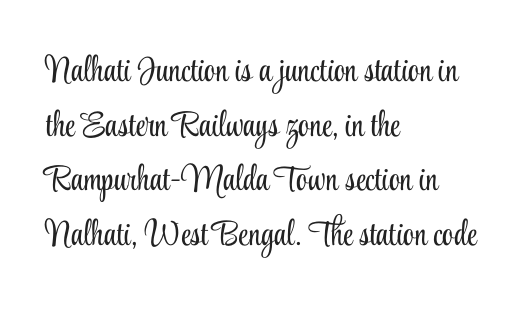
The image shows 35 px light, condensed serif type; set left-aligned, normal line spacing (1.56x), normal letter spacing, not underlined; low stroke contrast and a small x-height.
